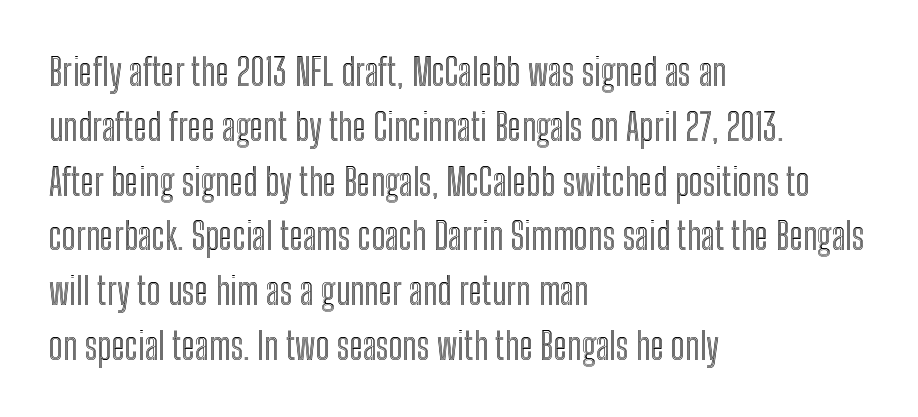
Is this a fixed-width face? No — the glyphs have proportional, varying widths. Only glyphs here, with clear space below each row. Vertical strokes here are truly vertical. The lines sit at an ordinary, default distance from one another.
